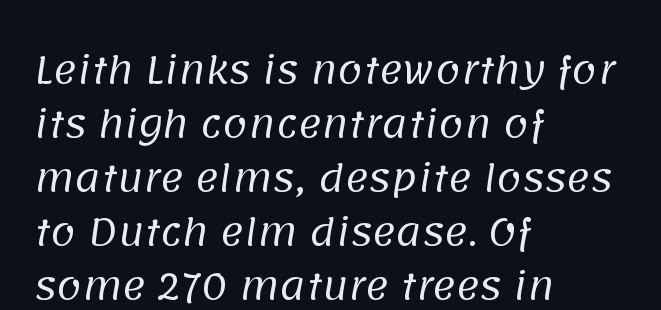
{"serif": "no", "bold": "no", "weight": "regular", "width": "normal", "stroke_contrast": "low", "x_height": "large", "monospaced": "no", "underline": "no", "align": "left", "line_spacing": "normal", "line_spacing_ratio": 1.5, "letter_spacing": "normal", "letter_spacing_em": 0.0, "glyph_px": 36}
